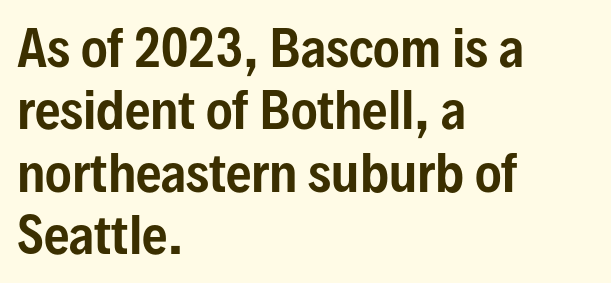
Q: Is the text italic (slanted)? A: No, it is upright.
Q: Is the typeface a serif or a sans-serif typeface? A: Sans-serif.
Q: Is the text underlined? A: No.
Q: How is the paragraph aligned? A: Left-aligned.
Q: Is the spacing between letters normal or unusually wide? A: Normal.
Q: Is the spacing between lines tight, normal or loose? A: Normal.
Q: Width (condensed, normal, or wide)? A: Condensed.
Q: Stroke contrast? A: Low.
Q: x-height? A: Medium.
Q: Monospaced? A: No.
